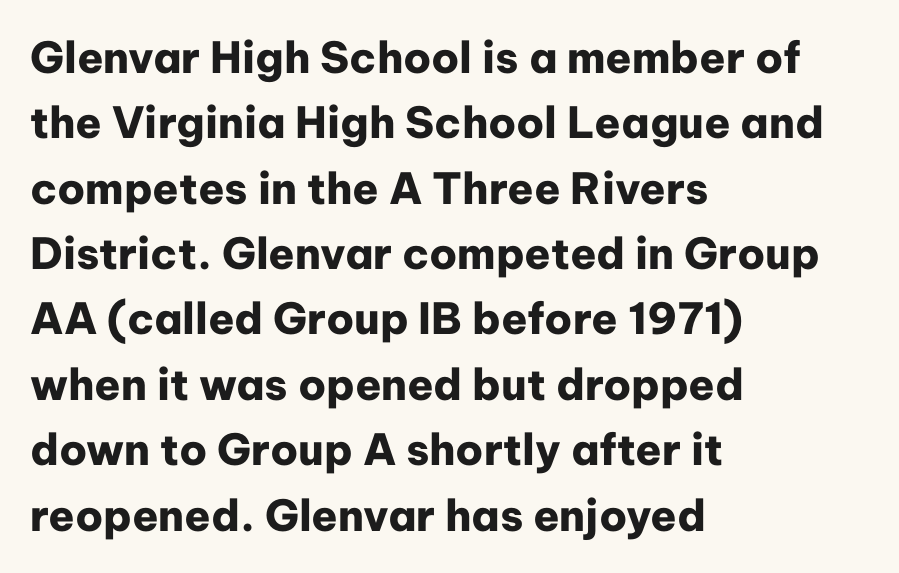
The image shows 43 px heavy sans-serif type, upright; set left-aligned, normal line spacing (1.52x), normal letter spacing, not underlined; low stroke contrast and a medium x-height.
